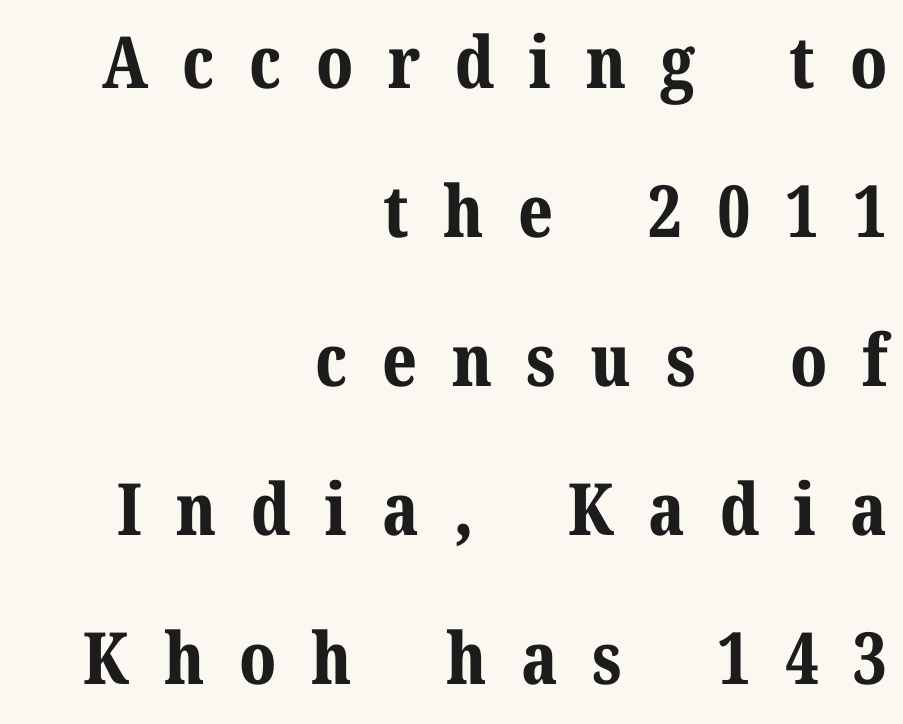
{"serif": "yes", "italic": "no", "bold": "yes", "weight": "bold", "width": "normal", "stroke_contrast": "medium", "x_height": "medium", "monospaced": "no", "underline": "no", "align": "right", "line_spacing": "loose", "line_spacing_ratio": 2.07, "letter_spacing": "wide", "letter_spacing_em": 0.48, "glyph_px": 72}
